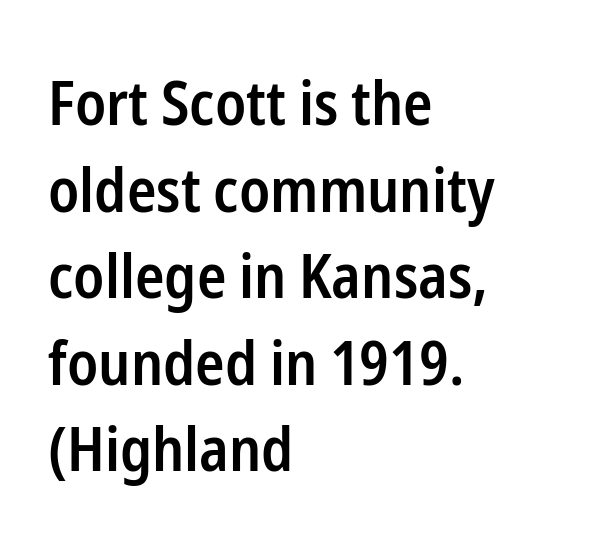
In terms of leading, this rendering sits right in the middle. Standard letterfit; no display-style spreading of the glyphs. Notice the strokes are somewhat thickened but not fully heavy: this is a semibold. Upright lettering throughout. Where is the straight margin? On the left. Proportional: the letters do not fall into vertical columns.
